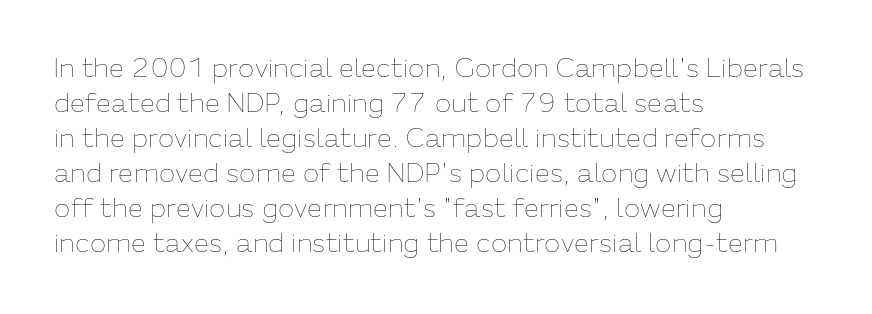
{"italic": "no", "bold": "no", "underline": "no", "align": "left", "line_spacing": "normal", "line_spacing_ratio": 1.3, "letter_spacing": "normal", "letter_spacing_em": 0.0, "glyph_px": 27}
